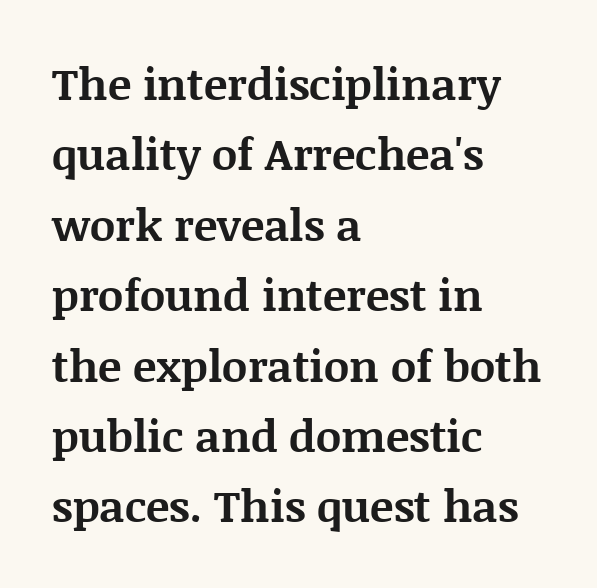
The image shows 44 px bold serif type, upright; set left-aligned, normal line spacing (1.6x), normal letter spacing, not underlined; medium stroke contrast and a large x-height.
